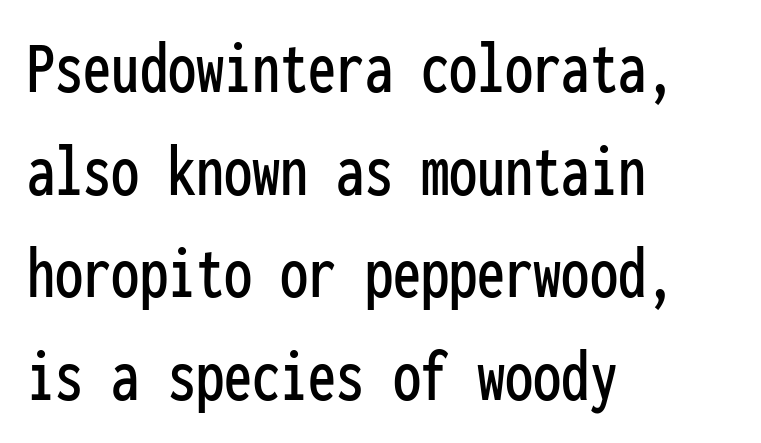
{"serif": "no", "italic": "no", "width": "condensed", "stroke_contrast": "low", "x_height": "medium", "monospaced": "yes", "underline": "no", "align": "left", "line_spacing": "normal", "line_spacing_ratio": 1.37, "letter_spacing": "normal", "letter_spacing_em": 0.0, "glyph_px": 75}
